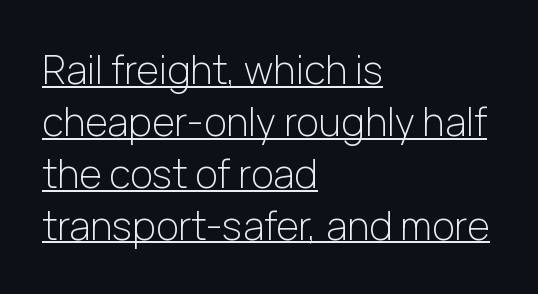
Q: Is the text bold? A: No.
Q: Is the text italic (slanted)? A: No, it is upright.
Q: Is the typeface a serif or a sans-serif typeface? A: Sans-serif.
Q: Is the text underlined? A: Yes.
Q: How is the paragraph aligned? A: Left-aligned.
Q: Is the spacing between letters normal or unusually wide? A: Normal.
Q: Is the spacing between lines tight, normal or loose? A: Normal.
Q: Width (condensed, normal, or wide)? A: Normal.
Q: Stroke contrast? A: Low.
Q: x-height? A: Medium.
Q: Monospaced? A: No.
